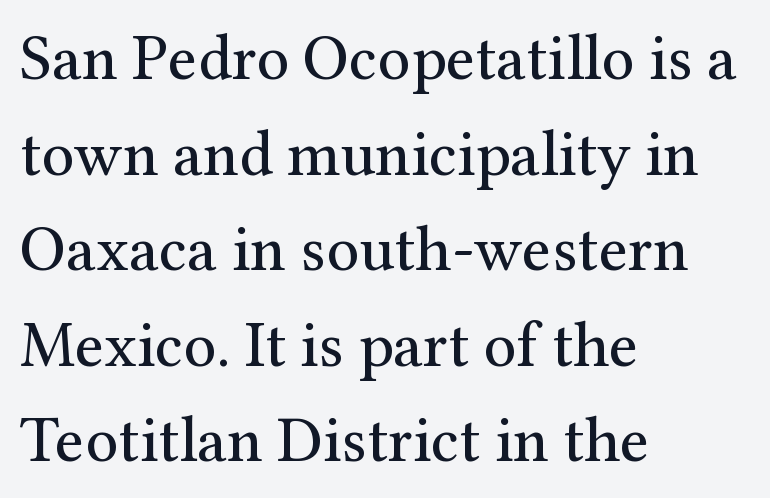
{"serif": "yes", "italic": "no", "bold": "no", "weight": "regular", "width": "normal", "stroke_contrast": "medium", "x_height": "medium", "monospaced": "no", "underline": "no", "align": "left", "line_spacing": "normal", "line_spacing_ratio": 1.47, "letter_spacing": "normal", "letter_spacing_em": 0.0, "glyph_px": 65}
